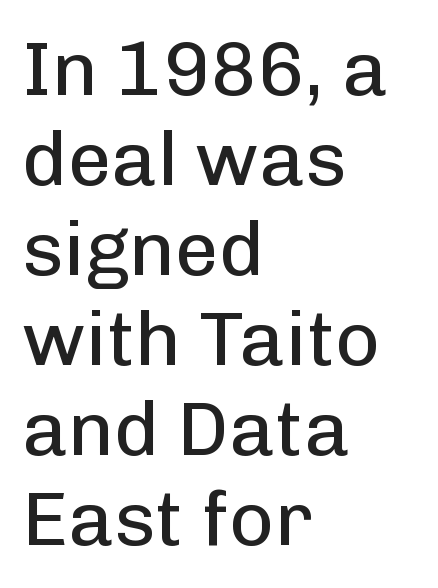
{"serif": "no", "italic": "no", "bold": "no", "weight": "regular", "width": "normal", "stroke_contrast": "low", "x_height": "medium", "monospaced": "no", "underline": "no", "align": "left", "line_spacing_ratio": 1.17, "letter_spacing": "normal", "letter_spacing_em": 0.0, "glyph_px": 77}
